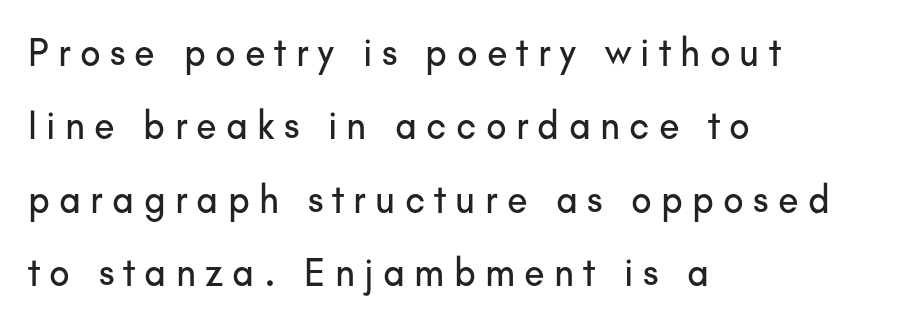
Q: Is the text italic (slanted)? A: No, it is upright.
Q: Is the typeface a serif or a sans-serif typeface? A: Sans-serif.
Q: Is the text underlined? A: No.
Q: How is the paragraph aligned? A: Left-aligned.
Q: Is the spacing between letters normal or unusually wide? A: Unusually wide.
Q: Is the spacing between lines tight, normal or loose? A: Loose.
Q: Width (condensed, normal, or wide)? A: Normal.
Q: Stroke contrast? A: Low.
Q: x-height? A: Small.
Q: Monospaced? A: No.
